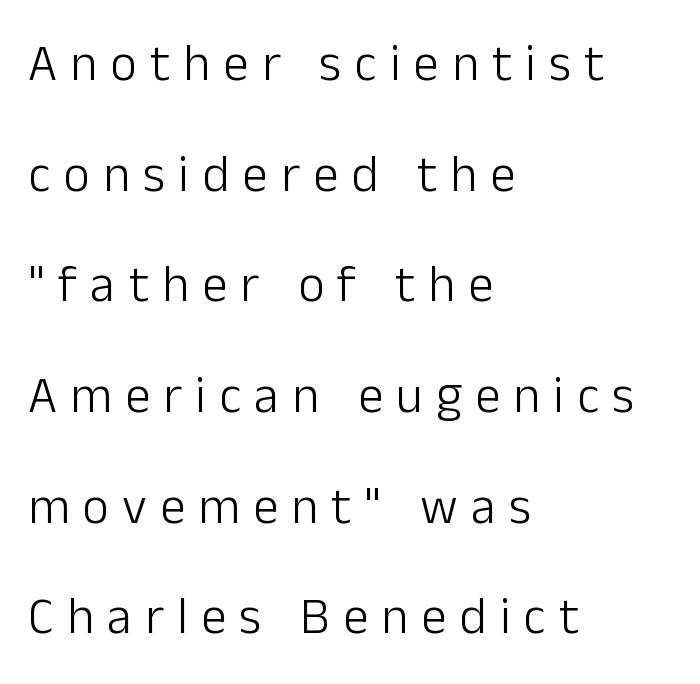
Q: Is the text bold? A: No.
Q: Is the text italic (slanted)? A: No, it is upright.
Q: Is the typeface a serif or a sans-serif typeface? A: Sans-serif.
Q: Is the text underlined? A: No.
Q: How is the paragraph aligned? A: Left-aligned.
Q: Is the spacing between letters normal or unusually wide? A: Unusually wide.
Q: Is the spacing between lines tight, normal or loose? A: Loose.
Q: Width (condensed, normal, or wide)? A: Normal.
Q: Stroke contrast? A: Low.
Q: x-height? A: Medium.
Q: Monospaced? A: No.
